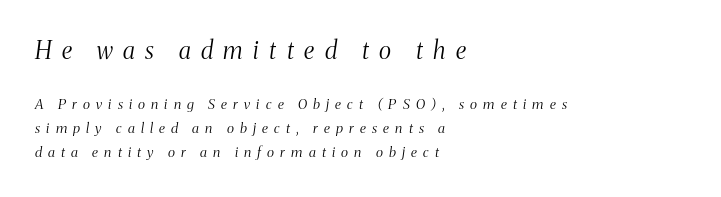
Q: Is the text bold? A: No.
Q: Is the text italic (slanted)? A: Yes, it leans right by about 8 degrees.
Q: Is the text underlined? A: No.
Q: How is the paragraph aligned? A: Left-aligned.
Q: Is the spacing between letters normal or unusually wide? A: Unusually wide.
Q: Which block of text is set in a larger size, the first (top) or the second (bottom)? A: The first (top) one.
